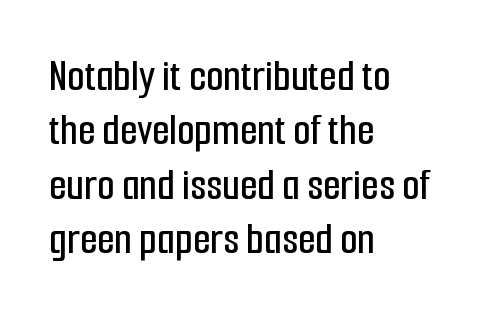
Q: Is the text italic (slanted)? A: No, it is upright.
Q: Is the typeface a serif or a sans-serif typeface? A: Sans-serif.
Q: Is the text underlined? A: No.
Q: How is the paragraph aligned? A: Left-aligned.
Q: Is the spacing between letters normal or unusually wide? A: Normal.
Q: Width (condensed, normal, or wide)? A: Condensed.
Q: Stroke contrast? A: Low.
Q: x-height? A: Medium.
Q: Monospaced? A: No.
